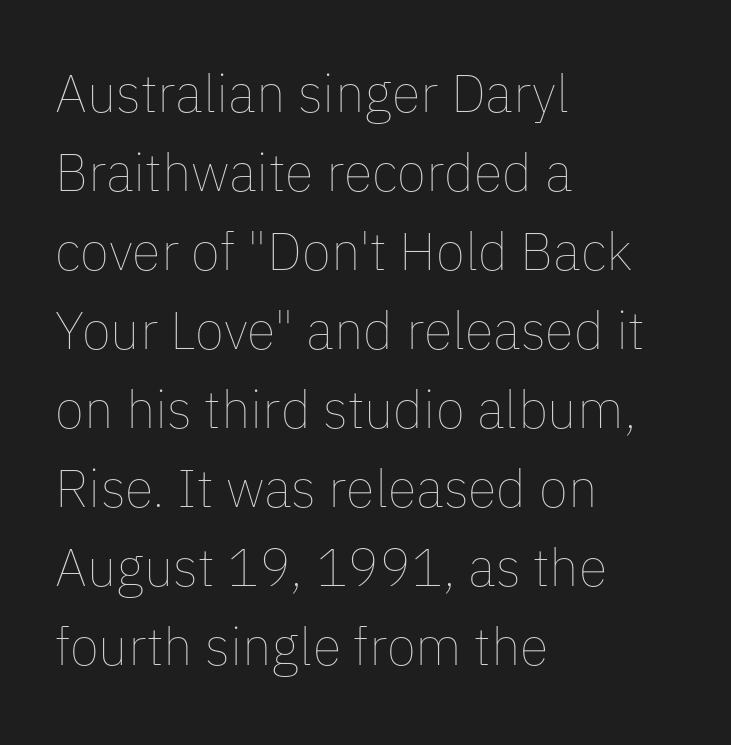
Upright lettering throughout. No extra tracking has been applied to these lines. The lines in this sample share a left origin and differ only in where they stop. Students, observe: this is what conventionally led text looks like. The strokes carry an ordinary text weight at most.
